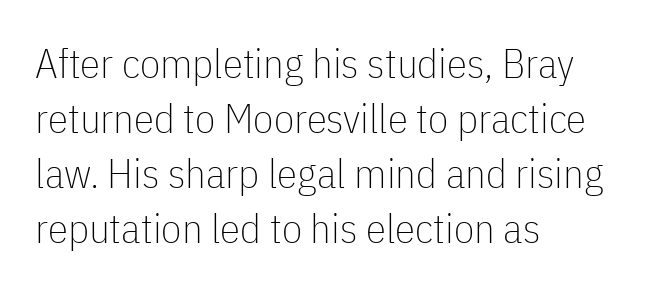
{"serif": "no", "italic": "no", "bold": "no", "weight": "thin", "width": "condensed", "stroke_contrast": "low", "x_height": "medium", "monospaced": "no", "underline": "no", "align": "left", "line_spacing": "normal", "line_spacing_ratio": 1.34, "letter_spacing": "normal", "letter_spacing_em": 0.0, "glyph_px": 41}
